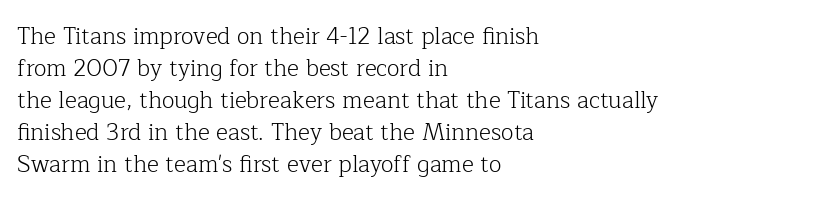
Q: Is the text bold? A: No.
Q: Is the text italic (slanted)? A: No, it is upright.
Q: Is the text underlined? A: No.
Q: How is the paragraph aligned? A: Left-aligned.
Q: Is the spacing between letters normal or unusually wide? A: Normal.
Q: Is the spacing between lines tight, normal or loose? A: Normal.
